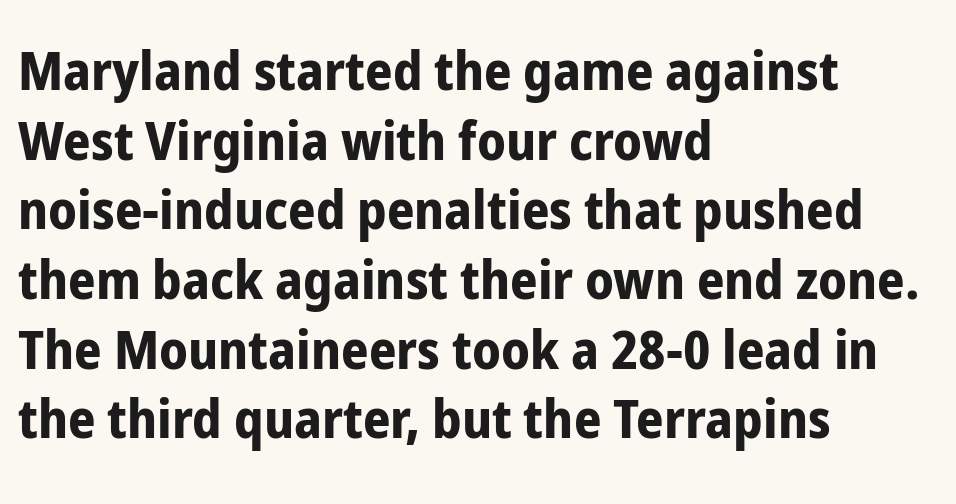
Nobody touched the tracking dial on this one. The passage shown is typeset with a sans-serif family. Is the type bold? Yes — the strokes are clearly thick and heavy. Proportional: the letters do not fall into vertical columns. The typography opts for an upright posture over an oblique one.
